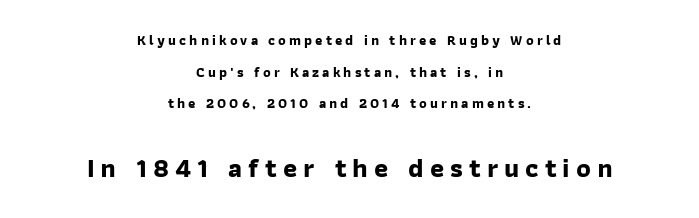
Display-style spreading of the glyphs; the letterfit is very open. The composition opens small and finishes big. Descender tails drop into unmarked territory. Line starts and ends both wander, symmetrically.
